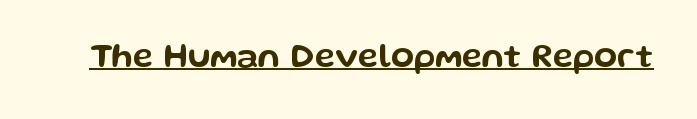
The image shows 34 px wide sans-serif type, upright; set normal letter spacing, underlined; low stroke contrast and a medium x-height.
